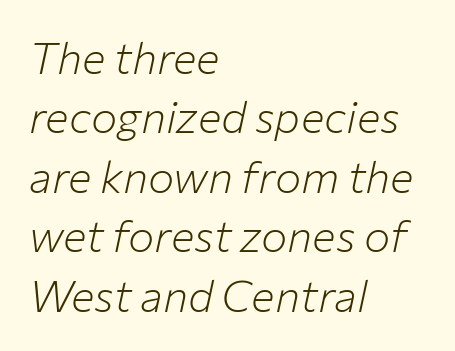
Q: Is the text bold? A: No.
Q: Is the text italic (slanted)? A: Yes, it leans right by about 12 degrees.
Q: Is the text underlined? A: No.
Q: How is the paragraph aligned? A: Left-aligned.
Q: Is the spacing between letters normal or unusually wide? A: Normal.
Q: Is the spacing between lines tight, normal or loose? A: Normal.
Q: Width (condensed, normal, or wide)? A: Normal.
Q: Stroke contrast? A: Low.
Q: x-height? A: Medium.
Q: Monospaced? A: No.
